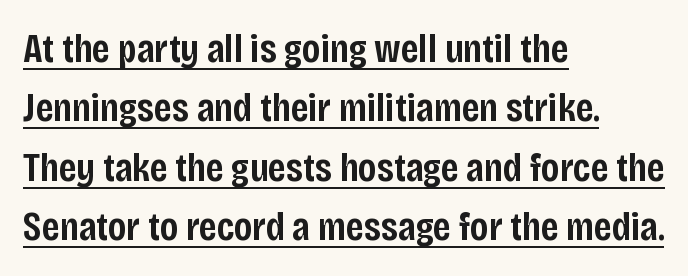
The image shows 41 px semibold, condensed sans-serif type, upright; set left-aligned, normal line spacing (1.45x), normal letter spacing, underlined; low stroke contrast and a large x-height.
